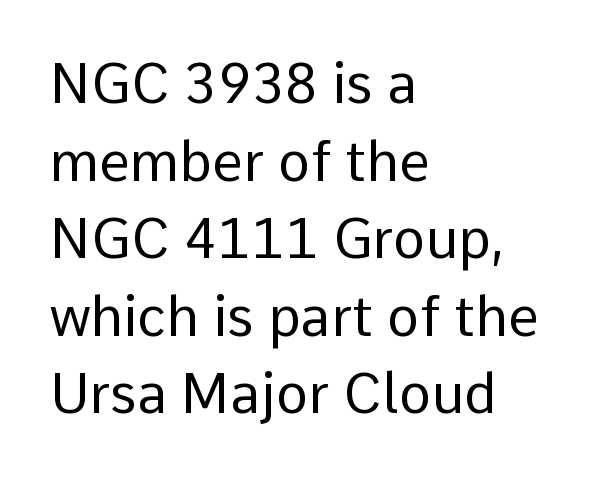
{"serif": "no", "italic": "no", "bold": "no", "weight": "regular", "width": "normal", "stroke_contrast": "low", "x_height": "medium", "monospaced": "no", "underline": "no", "align": "left", "line_spacing": "normal", "line_spacing_ratio": 1.41, "letter_spacing": "normal", "letter_spacing_em": 0.0, "glyph_px": 55}
